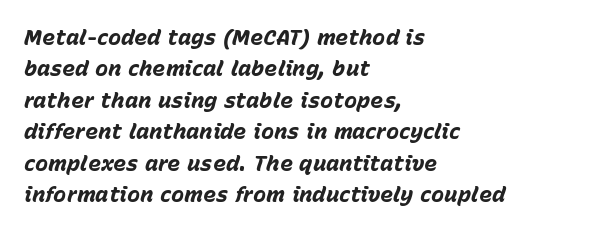
The image shows 22 px bold type, italic (leaning right); set left-aligned, normal line spacing (1.43x), normal letter spacing, not underlined.
